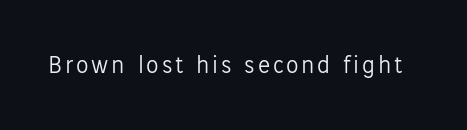
Q: Is the text bold? A: No.
Q: Is the text italic (slanted)? A: No, it is upright.
Q: Is the text underlined? A: No.
